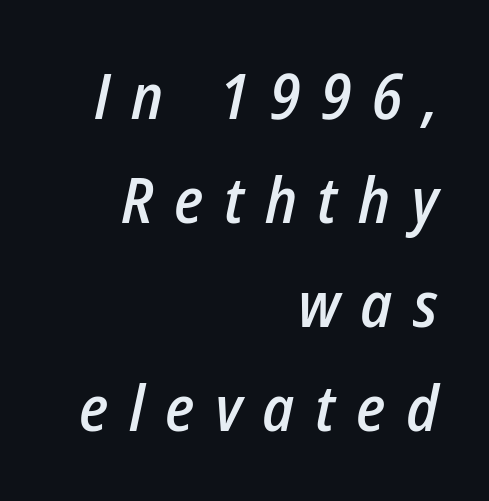
{"italic": "yes", "lean": "right", "slant_degrees": 12, "bold": "semi", "weight": "semibold", "width": "condensed", "stroke_contrast": "low", "x_height": "medium", "monospaced": "no", "underline": "no", "align": "right", "line_spacing": "normal", "line_spacing_ratio": 1.65, "letter_spacing": "wide", "letter_spacing_em": 0.33, "glyph_px": 63}
